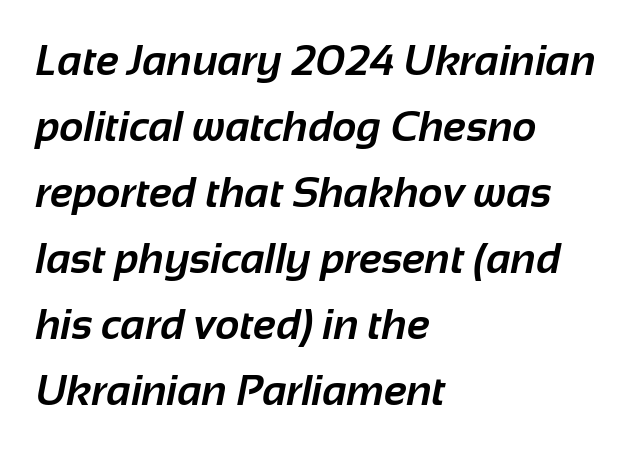
{"serif": "no", "bold": "yes", "weight": "bold", "width": "normal", "stroke_contrast": "low", "x_height": "medium", "monospaced": "no", "underline": "no", "align": "left", "line_spacing": "normal", "line_spacing_ratio": 1.57, "letter_spacing": "normal", "letter_spacing_em": 0.0, "glyph_px": 42}
